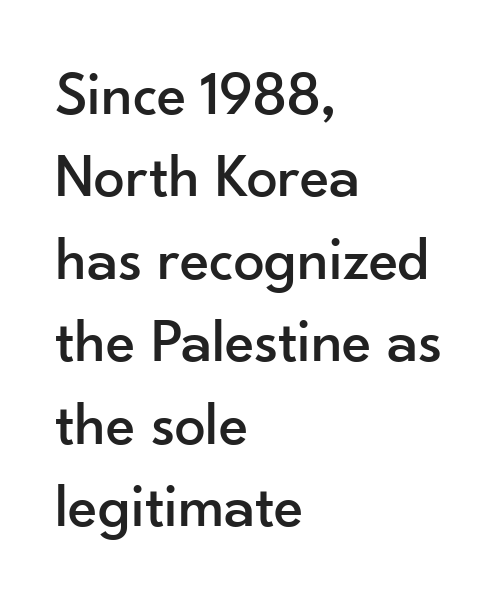
The image shows 62 px sans-serif type, upright; set left-aligned, normal line spacing (1.33x), normal letter spacing, not underlined; low stroke contrast and a small x-height.
